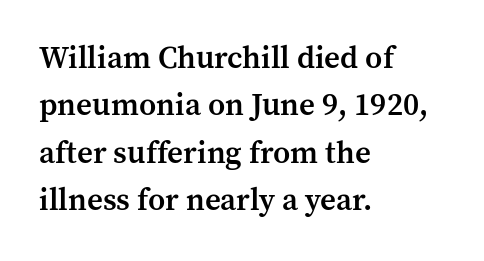
The image shows 31 px semibold serif type, upright; set left-aligned, normal line spacing (1.53x), normal letter spacing, not underlined; medium stroke contrast and a medium x-height.
